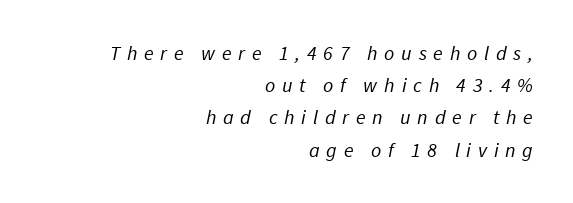
Counters stay open thanks to moderate or lighter strokes. Does extra space separate the letters? Yes, quite a lot of it. Where is the straight margin? On the right. Honestly, the row spacing looks completely unremarkable.
